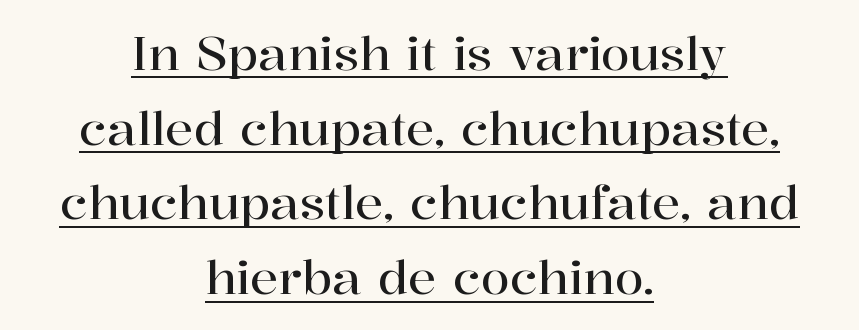
The image shows 47 px serif type, upright; set centered, normal line spacing (1.59x), normal letter spacing, underlined; high stroke contrast and a medium x-height.
